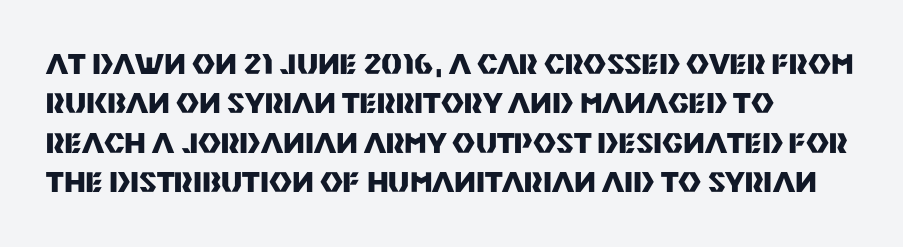
The image shows 28 px heavy sans-serif type, upright; set left-aligned, normal line spacing (1.41x), normal letter spacing, not underlined; medium stroke contrast and a large x-height.
